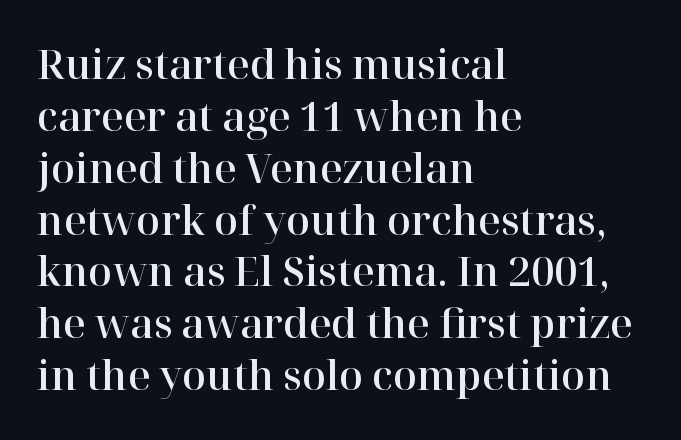
{"serif": "yes", "italic": "no", "width": "normal", "stroke_contrast": "high", "x_height": "medium", "monospaced": "no", "underline": "no", "align": "left", "line_spacing": "normal", "line_spacing_ratio": 1.33, "letter_spacing": "normal", "letter_spacing_em": 0.0, "glyph_px": 39}
